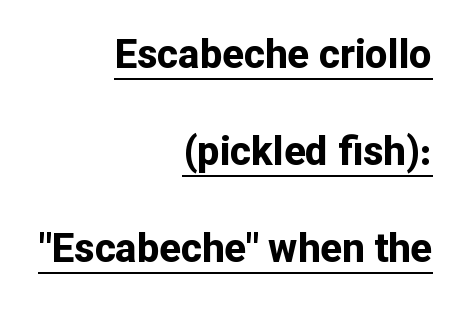
The image shows 40 px bold sans-serif type, upright; set right-aligned, loose line spacing (2.43x), normal letter spacing, underlined; low stroke contrast and a medium x-height.
